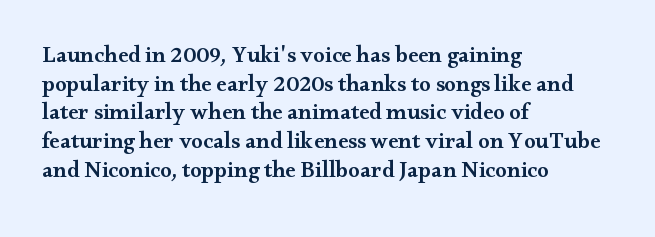
Q: Is the text bold? A: Semi-bold.
Q: Is the text italic (slanted)? A: No, it is upright.
Q: Is the text underlined? A: No.
Q: How is the paragraph aligned? A: Left-aligned.
Q: Is the spacing between letters normal or unusually wide? A: Normal.
Q: Is the spacing between lines tight, normal or loose? A: Normal.
